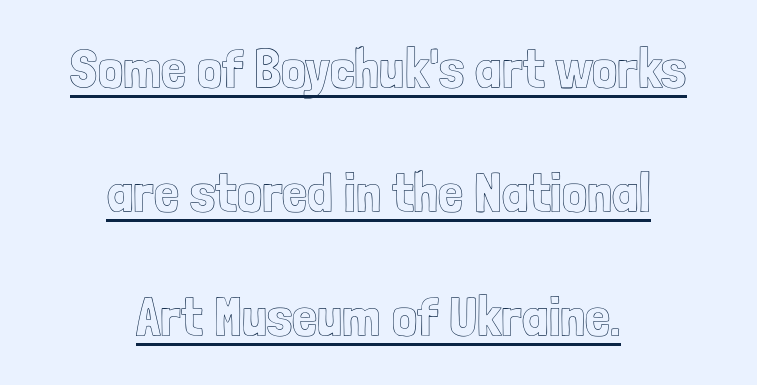
The image shows 56 px condensed type, upright; set centered, loose line spacing (2.21x), normal letter spacing, underlined; a medium x-height.
